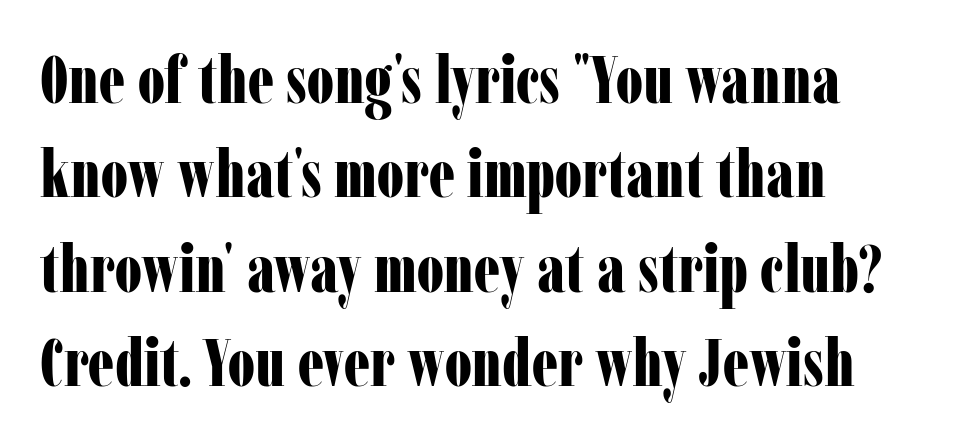
Q: Is the text bold? A: Yes.
Q: Is the text italic (slanted)? A: No, it is upright.
Q: Is the typeface a serif or a sans-serif typeface? A: Serif.
Q: Is the text underlined? A: No.
Q: How is the paragraph aligned? A: Left-aligned.
Q: Is the spacing between letters normal or unusually wide? A: Normal.
Q: Is the spacing between lines tight, normal or loose? A: Normal.
Q: Width (condensed, normal, or wide)? A: Condensed.
Q: Stroke contrast? A: Low.
Q: x-height? A: Medium.
Q: Monospaced? A: No.
